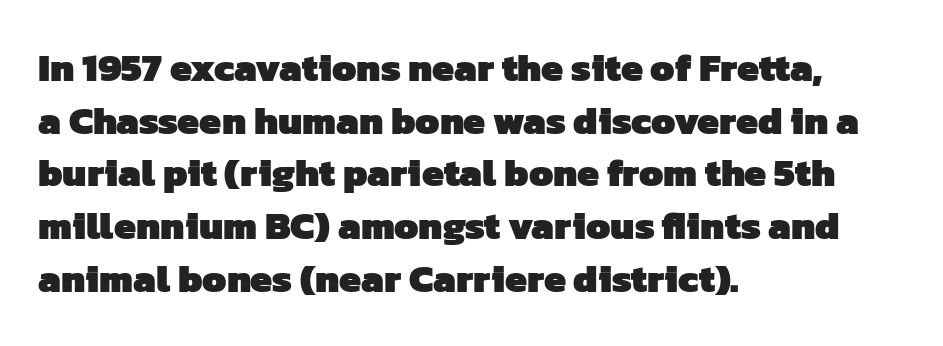
Q: Is the text bold? A: Yes.
Q: Is the typeface a serif or a sans-serif typeface? A: Sans-serif.
Q: Is the text underlined? A: No.
Q: How is the paragraph aligned? A: Left-aligned.
Q: Is the spacing between letters normal or unusually wide? A: Normal.
Q: Is the spacing between lines tight, normal or loose? A: Normal.
Q: Width (condensed, normal, or wide)? A: Normal.
Q: Stroke contrast? A: Low.
Q: x-height? A: Medium.
Q: Monospaced? A: No.
